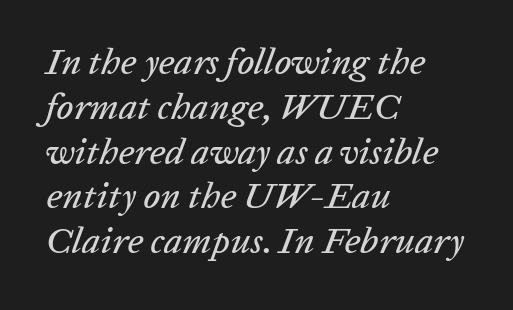
The image shows 37 px text type, italic (leaning right); set left-aligned, line spacing 1.21x, normal letter spacing, not underlined; low stroke contrast and a medium x-height.
